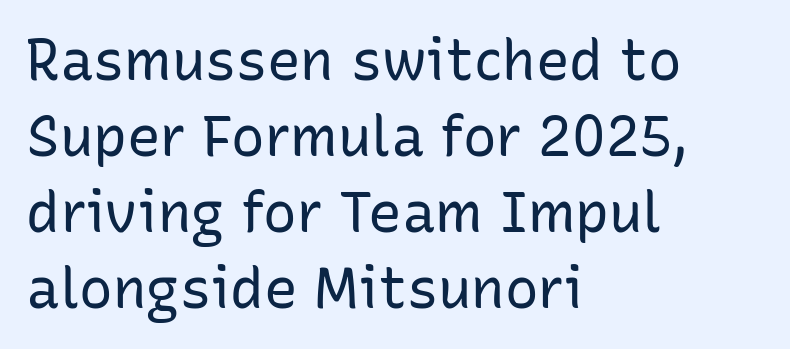
The image shows 56 px regular-weight sans-serif type, upright; set left-aligned, normal line spacing (1.36x), normal letter spacing, not underlined; low stroke contrast and a medium x-height.
